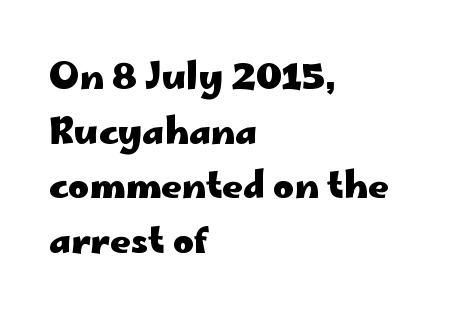
A student would call this left alignment; a typographer would say flush left, rag right. The glyphs are unaccompanied by any horizontal stroke below them. Note the varied advance widths — an 'i' is clearly narrower than an 'm'. A typesetter would call this zero additional tracking.
